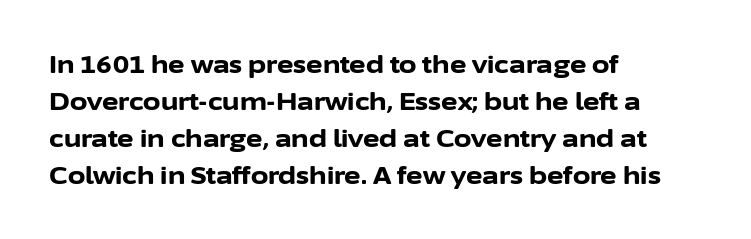
Q: Is the text bold? A: Yes.
Q: Is the text italic (slanted)? A: No, it is upright.
Q: Is the text underlined? A: No.
Q: How is the paragraph aligned? A: Left-aligned.
Q: Is the spacing between letters normal or unusually wide? A: Normal.
Q: Is the spacing between lines tight, normal or loose? A: Normal.
